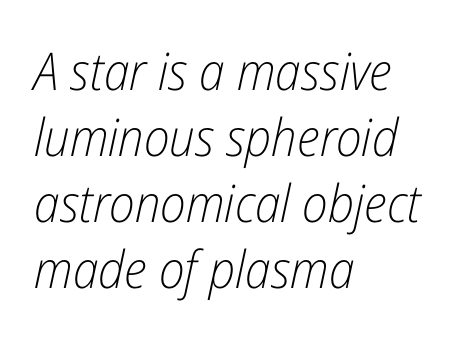
{"italic": "yes", "lean": "right", "slant_degrees": 12, "bold": "no", "weight": "light", "width": "condensed", "stroke_contrast": "low", "x_height": "medium", "monospaced": "no", "underline": "no", "align": "left", "line_spacing": "normal", "line_spacing_ratio": 1.27, "letter_spacing": "normal", "letter_spacing_em": 0.0, "glyph_px": 52}
